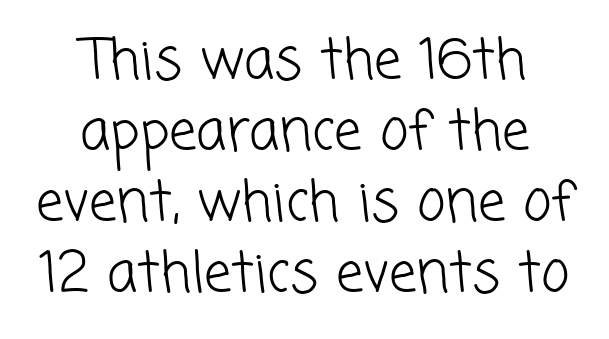
Do the characters align in a grid? No, the font is proportional. Check where the strokes stop: nothing finishes them off — pure sans. The space between consecutive lines is moderate. This rendering features lettering with no underline. The compositor balanced each line on the midline.
